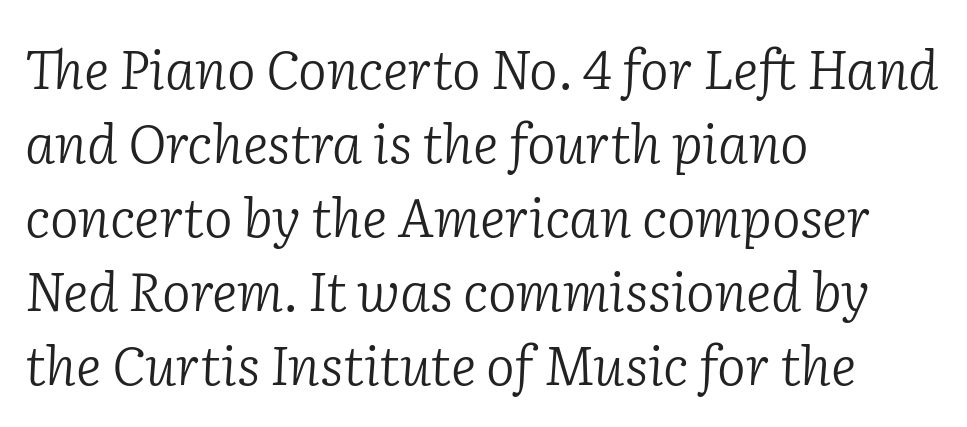
{"serif": "yes", "italic": "yes", "lean": "right", "slant_degrees": 2, "bold": "no", "weight": "light", "width": "normal", "stroke_contrast": "low", "x_height": "medium", "monospaced": "no", "underline": "no", "align": "left", "line_spacing": "normal", "line_spacing_ratio": 1.37, "letter_spacing": "normal", "letter_spacing_em": 0.0, "glyph_px": 54}
